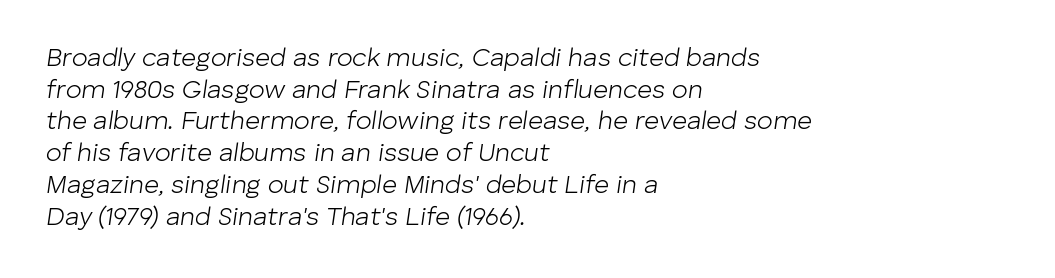
{"italic": "yes", "lean": "right", "slant_degrees": 8, "bold": "no", "underline": "no", "align": "left", "line_spacing_ratio": 1.22, "letter_spacing": "normal", "letter_spacing_em": 0.0, "glyph_px": 26}
